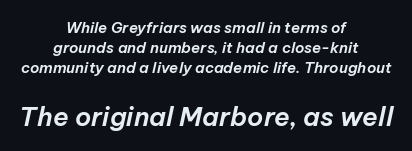
Horizontally, the lines are justified to the midpoint only. The passage shown is not underscored anywhere. Does the leading feel generous? No, just average. Caption: standard tracking, unaltered. The text carries the slant typical of an italic or oblique font. The face used here appears at its bigger size in the lower chunk.
